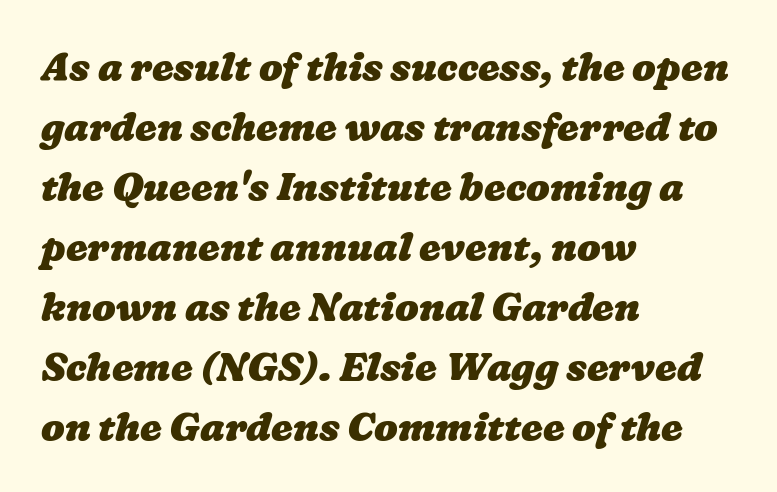
Heft: maximum for text — a bold. Tracking value appears to be zero — textbook default spacing. The lines are quadded left. The space directly below the letters is spotless.
